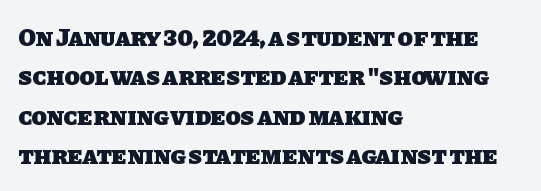
The letterforms sit shoulder to shoulder at normal distance. These words are printed bold, with thick strokes throughout. This sample is left-justified, so line endings fall wherever the words run out. Leading matches the norm, producing a regular column.
